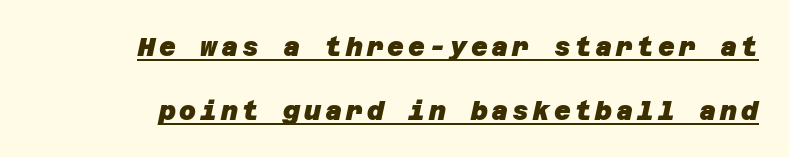
Honestly, the rows look like they've been pulled way apart. Students, this is bold: see how much ink each stroke carries. The typesetter has applied underlining to the passage shown.
